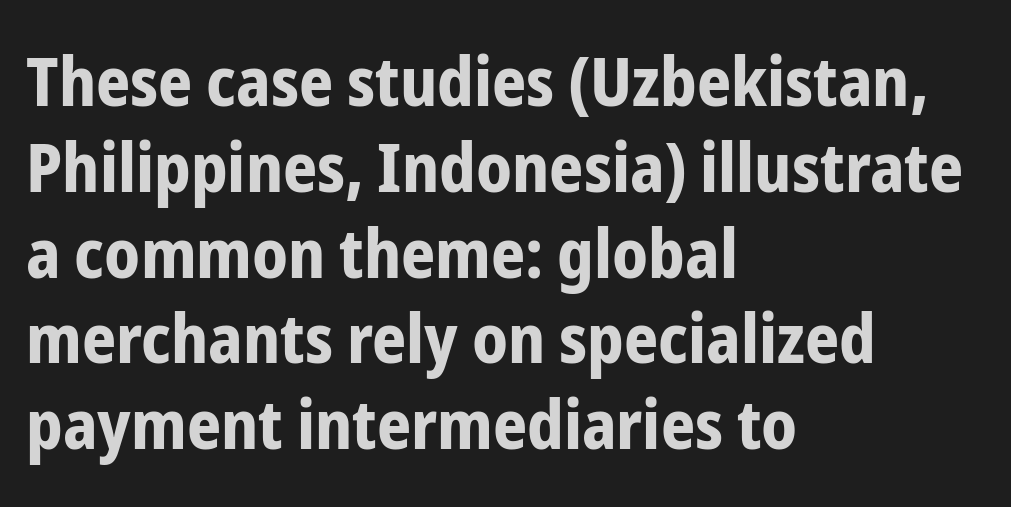
The image shows 67 px bold, condensed sans-serif type, upright; set left-aligned, normal line spacing (1.28x), normal letter spacing, not underlined; low stroke contrast and a medium x-height.
